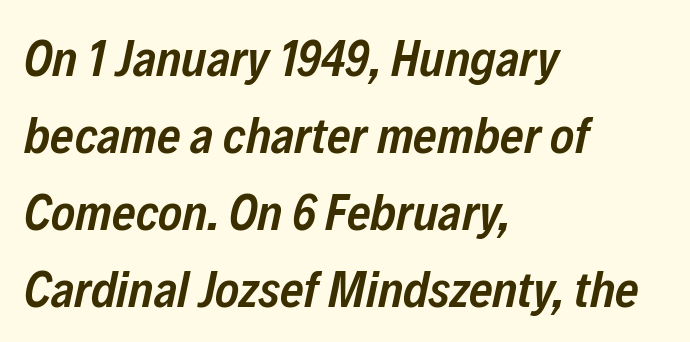
Q: Is the text bold? A: Semi-bold.
Q: Is the text italic (slanted)? A: Yes, it leans right by about 12 degrees.
Q: Is the text underlined? A: No.
Q: How is the paragraph aligned? A: Left-aligned.
Q: Is the spacing between letters normal or unusually wide? A: Normal.
Q: Is the spacing between lines tight, normal or loose? A: Normal.
Q: Width (condensed, normal, or wide)? A: Condensed.
Q: Stroke contrast? A: Low.
Q: x-height? A: Medium.
Q: Monospaced? A: No.
